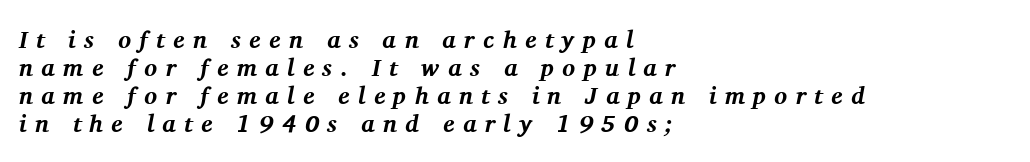
{"italic": "yes", "lean": "right", "slant_degrees": 11, "bold": "yes", "underline": "no", "align": "left", "line_spacing_ratio": 1.16, "letter_spacing": "wide", "letter_spacing_em": 0.35, "glyph_px": 24}
